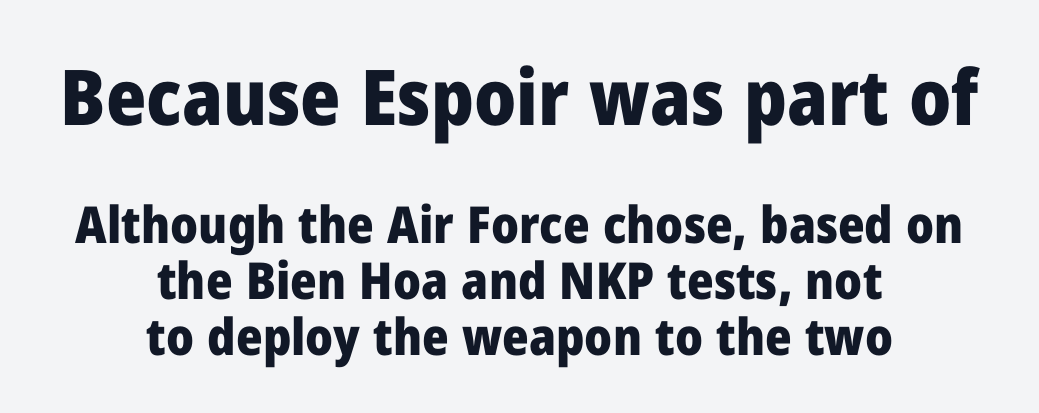
The baseline area is clear. A full-strength bold gives these letters their thick strokes. Regarding serifs, this sample does without them. Character size in the leading block exceeds that of the trailing block. Compared with a flush-left layout, this one balances lines on the center instead. Think of a printed novel: that variable character pitch is what you see here.
